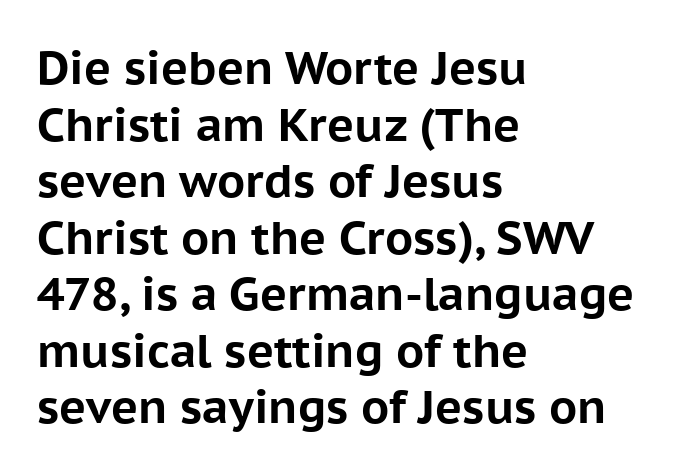
Q: Is the text bold? A: Yes.
Q: Is the text italic (slanted)? A: No, it is upright.
Q: Is the typeface a serif or a sans-serif typeface? A: Sans-serif.
Q: Is the text underlined? A: No.
Q: How is the paragraph aligned? A: Left-aligned.
Q: Is the spacing between letters normal or unusually wide? A: Normal.
Q: Width (condensed, normal, or wide)? A: Normal.
Q: Stroke contrast? A: Low.
Q: x-height? A: Medium.
Q: Monospaced? A: No.
